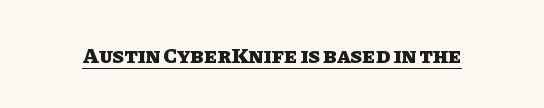
Q: Is the text bold? A: Yes.
Q: Is the text italic (slanted)? A: No, it is upright.
Q: Is the text underlined? A: Yes.
Q: Is the spacing between letters normal or unusually wide? A: Normal.
